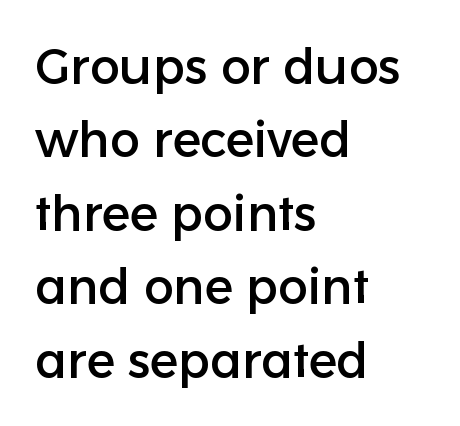
Spacing verdict: proportional, widths tailored to each character. Short note: letters normally spaced. Every row of glyphs begins at an identical x-position on the left. To sum up the face: it is a sans, with no serifs.
